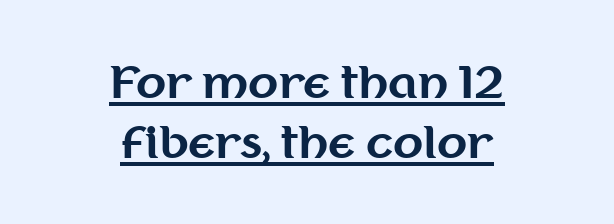
The image shows 44 px bold sans-serif type, upright; set centered, normal line spacing (1.37x), normal letter spacing, underlined; medium stroke contrast and a medium x-height.
